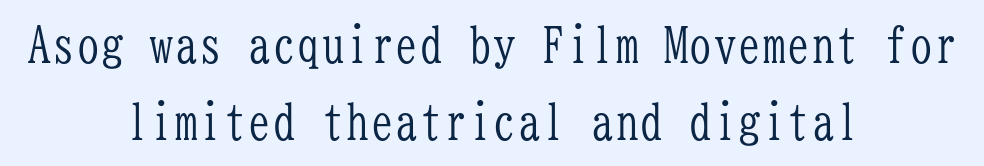
The typesetter chose a symmetrical, centered arrangement here. Looks like terminal output: every glyph gets an equal slot. Nope, not italic — everything's standing straight. Compared with typical body copy, the letter spacing here is the same. Bold? No — there's no thickening of the strokes. Quick note: underline off.
